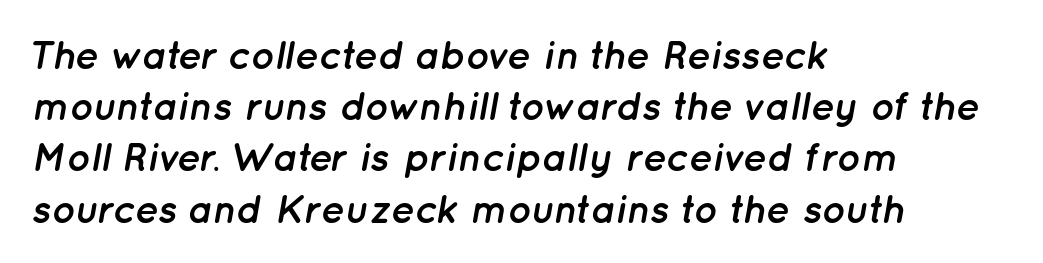
Q: Is the text bold? A: Yes.
Q: Is the text italic (slanted)? A: Yes, it leans right by about 12 degrees.
Q: Is the text underlined? A: No.
Q: How is the paragraph aligned? A: Left-aligned.
Q: Is the spacing between letters normal or unusually wide? A: Normal.
Q: Is the spacing between lines tight, normal or loose? A: Normal.
Q: Width (condensed, normal, or wide)? A: Normal.
Q: Stroke contrast? A: Low.
Q: x-height? A: Medium.
Q: Monospaced? A: No.
